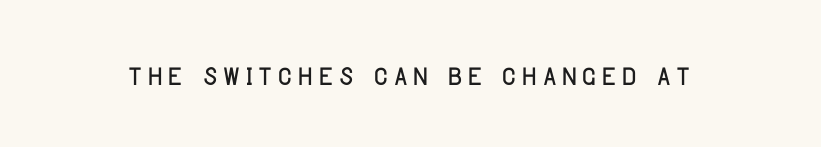
The image shows 39 px condensed sans-serif type, upright; set not underlined; low stroke contrast and a large x-height.
